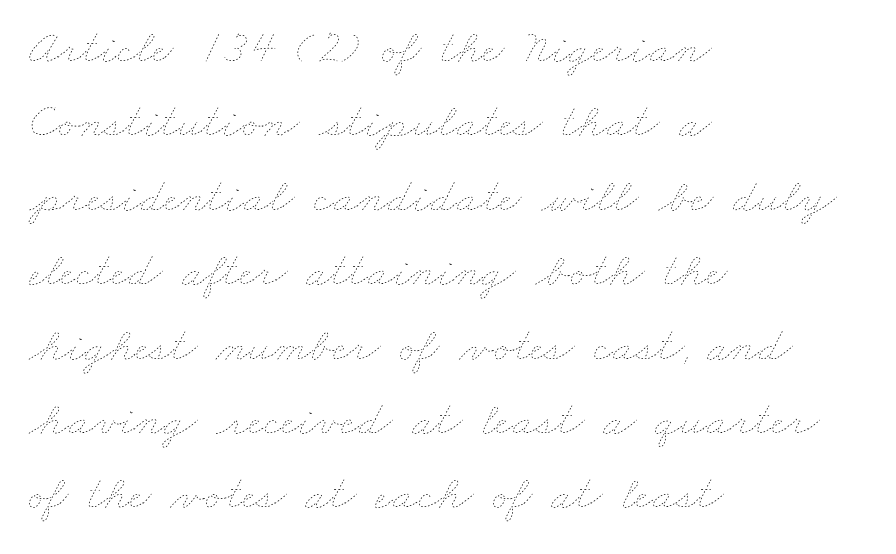
Is the stroke heavy? The answer is a plain regular-or-lighter. The strip under each line holds only bare page. The space between consecutive lines is moderate. Letter spacing: default. Does the copy run flush right? No — it runs flush left.
